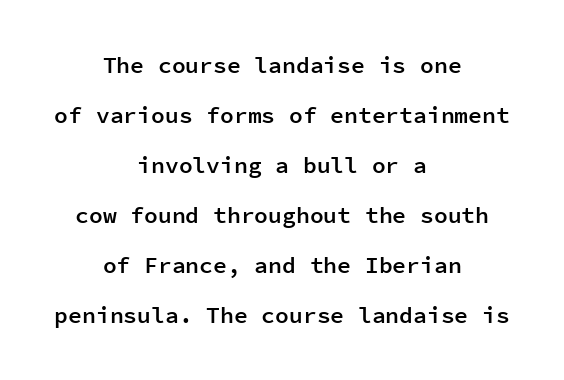
The passage shown stacks its lines with a broad gap. There is no visible air inserted between adjacent glyphs. The glyphs are unaccompanied by any horizontal stroke below them. If you folded the block vertically in half, each line would mirror itself in length. Style check: upright.
